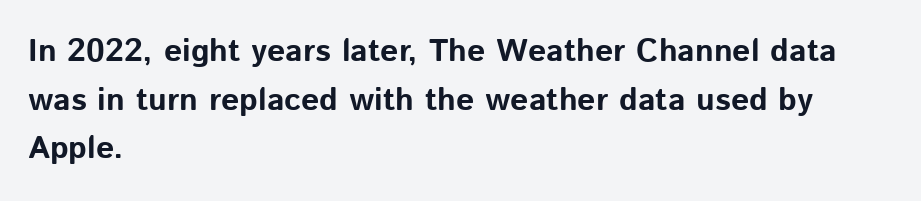
Tracking here is standard; glyphs follow each other at the usual distance. The setting favours the left margin, as ordinary paragraphs usually do. Unmarked baselines from the first word to the last. Posture: vertical. In terms of letterform style, serifs are entirely absent. Think of a printed novel: that variable character pitch is what you see here.
